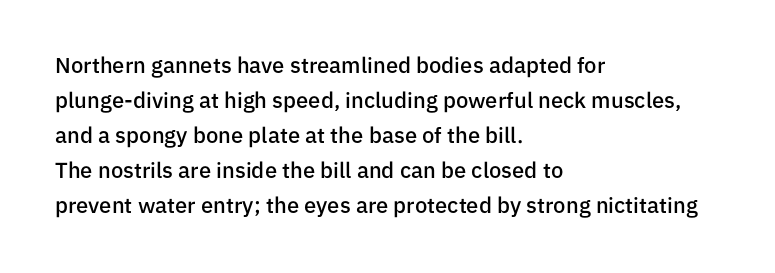
{"italic": "no", "bold": "semi", "underline": "no", "align": "left", "line_spacing": "normal", "line_spacing_ratio": 1.59, "letter_spacing": "normal", "letter_spacing_em": 0.0, "glyph_px": 22}
